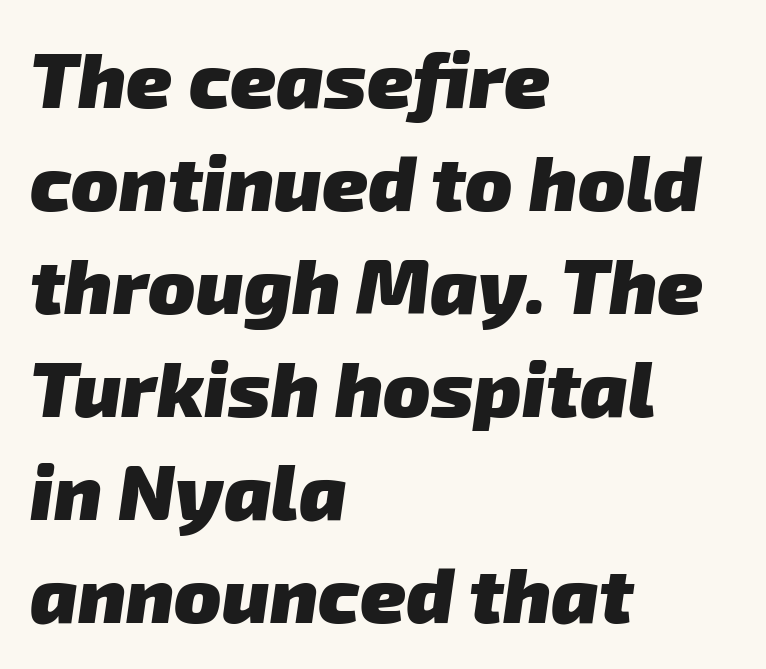
{"serif": "no", "bold": "yes", "weight": "heavy", "width": "normal", "stroke_contrast": "low", "x_height": "medium", "monospaced": "no", "underline": "no", "align": "left", "line_spacing": "normal", "line_spacing_ratio": 1.32, "letter_spacing": "normal", "letter_spacing_em": 0.0, "glyph_px": 78}
